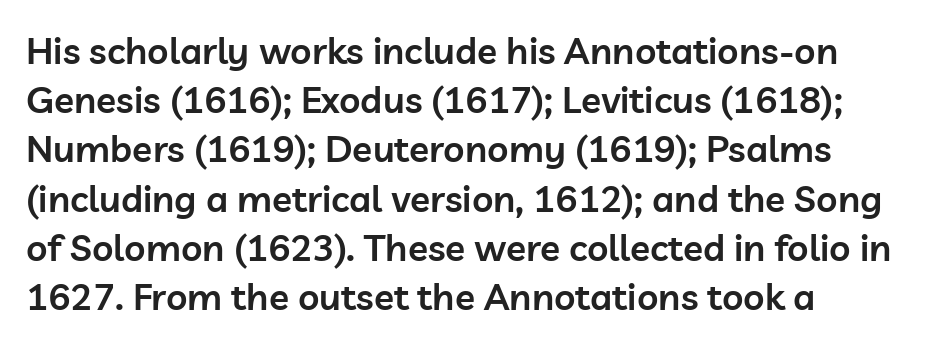
Q: Is the text bold? A: Semi-bold.
Q: Is the text italic (slanted)? A: No, it is upright.
Q: Is the typeface a serif or a sans-serif typeface? A: Sans-serif.
Q: Is the text underlined? A: No.
Q: How is the paragraph aligned? A: Left-aligned.
Q: Is the spacing between letters normal or unusually wide? A: Normal.
Q: Is the spacing between lines tight, normal or loose? A: Normal.
Q: Width (condensed, normal, or wide)? A: Normal.
Q: Stroke contrast? A: Low.
Q: x-height? A: Medium.
Q: Monospaced? A: No.
